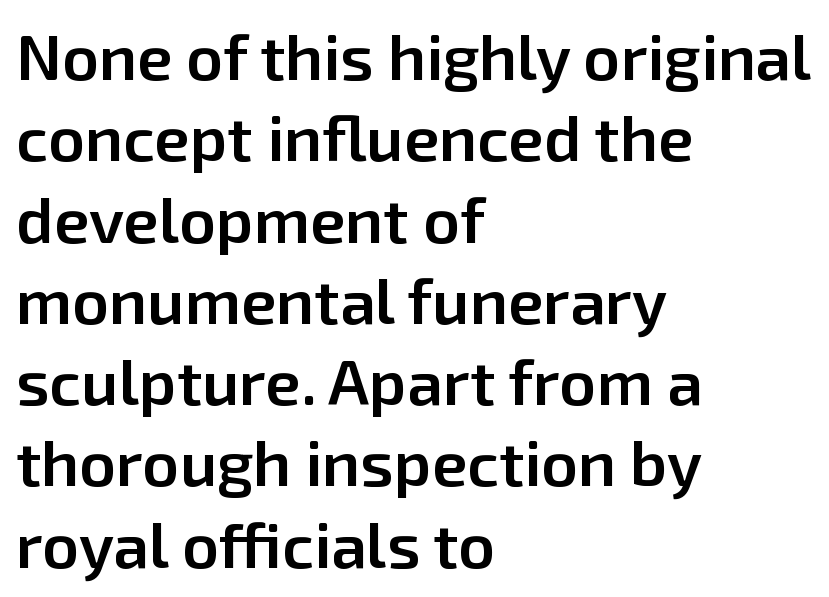
The image shows 64 px semibold sans-serif type, upright; set left-aligned, normal line spacing (1.27x), normal letter spacing, not underlined; low stroke contrast and a medium x-height.
